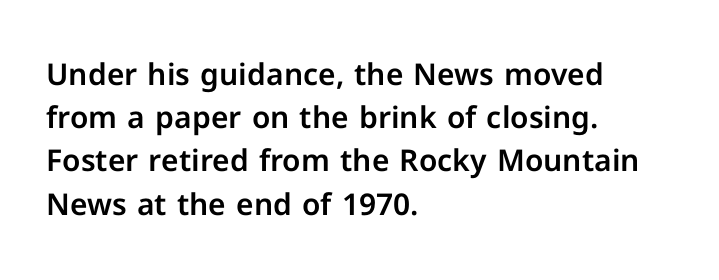
The ragged edge is on the right, which tells us the setting is flush left. Regarding serifs, this sample does without them. What stands out about the letter spacing? Nothing — it is the standard amount. Students, observe: this is what conventionally led text looks like. These lines are rendered in a variable-pitch font.
